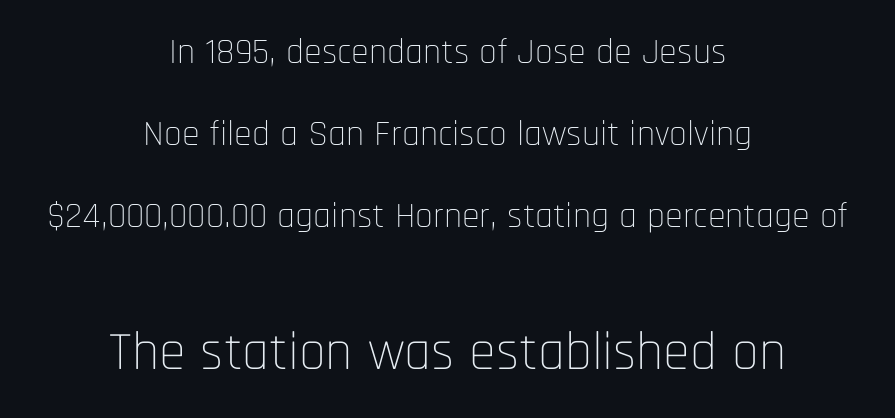
The image shows 54 px thin, condensed sans-serif type, upright; set centered, loose line spacing (2.28x), normal letter spacing, not underlined; the second (bottom) block is 1.5x larger; low stroke contrast and a large x-height.
